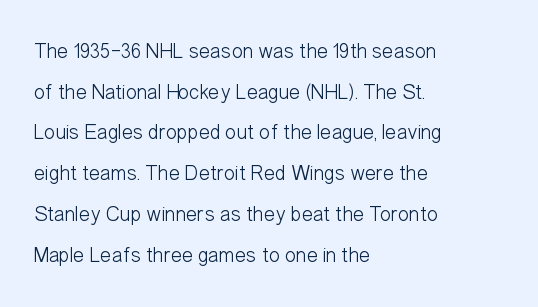
This is the regular roman posture of the typeface. In CSS terms this would be text-align: left. Is this a heavy cut? Hardly; it is regular or lighter. The string is rendered with underlining switched off. Tracking value appears to be zero — textbook default spacing.
